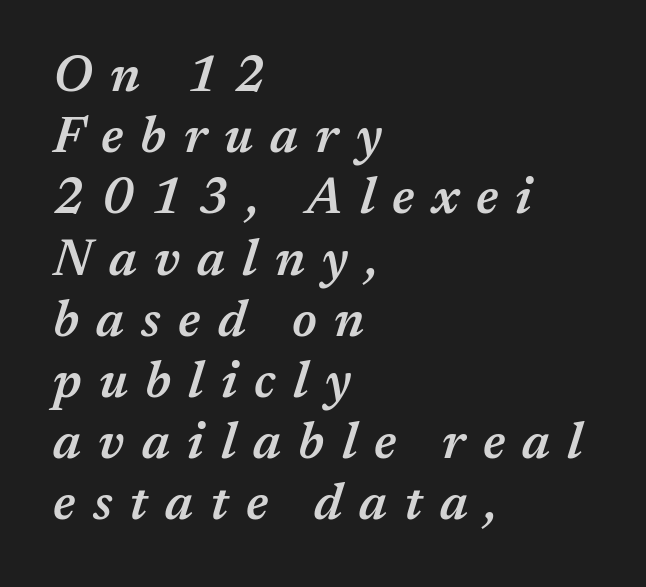
Q: Is the text bold? A: Semi-bold.
Q: Is the text italic (slanted)? A: Yes, it leans right by about 17 degrees.
Q: Is the text underlined? A: No.
Q: How is the paragraph aligned? A: Left-aligned.
Q: Is the spacing between letters normal or unusually wide? A: Unusually wide.
Q: Width (condensed, normal, or wide)? A: Normal.
Q: Stroke contrast? A: Medium.
Q: x-height? A: Medium.
Q: Monospaced? A: No.
